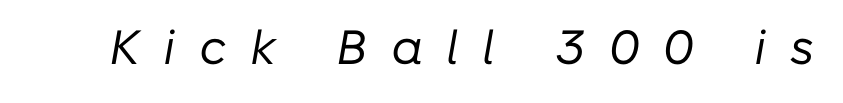
Q: Is the text bold? A: No.
Q: Is the text italic (slanted)? A: Yes, it leans right by about 10 degrees.
Q: Is the text underlined? A: No.
Q: Is the spacing between letters normal or unusually wide? A: Unusually wide.
Q: Width (condensed, normal, or wide)? A: Normal.
Q: Stroke contrast? A: Low.
Q: x-height? A: Medium.
Q: Monospaced? A: No.
